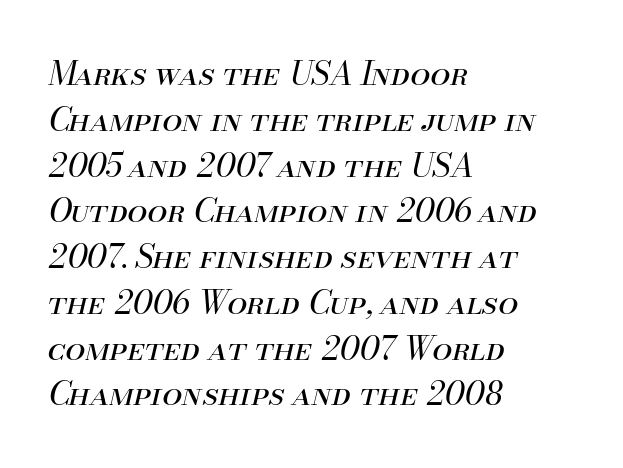
The image shows 32 px regular-weight type, italic (leaning right); set left-aligned, normal line spacing (1.43x), normal letter spacing, not underlined; medium stroke contrast and a small x-height.
